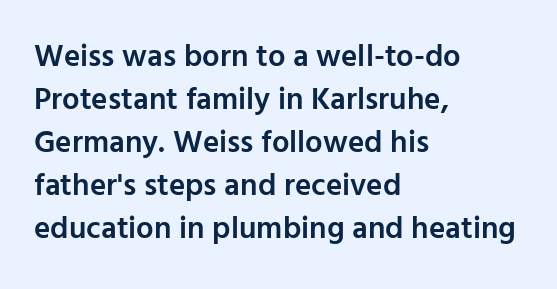
The image shows 31 px semibold sans-serif type, upright; set left-aligned, normal line spacing (1.39x), normal letter spacing, not underlined; low stroke contrast and a medium x-height.
